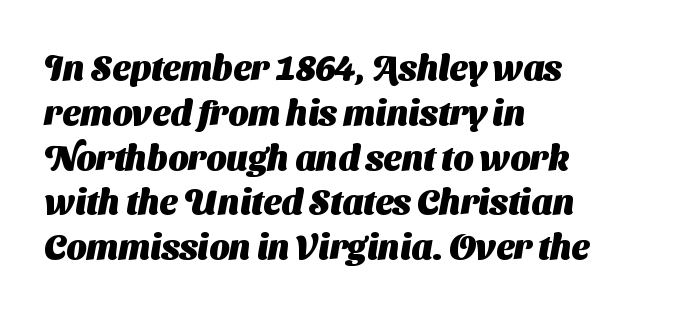
Does the weight exceed regular? Yes, all the way to bold. Each row of text sits above clean, open space. The passage shown is typed in a proportional face where columns would drift. Does the leading feel generous? No, just average. The compositor pushed each line to the left boundary. Letterform terminals end flat and unadorned throughout the passage.
